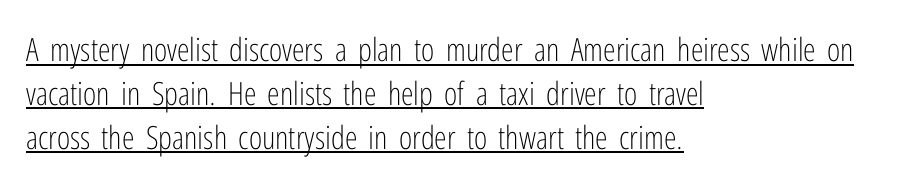
{"serif": "no", "italic": "no", "bold": "no", "weight": "light", "width": "condensed", "stroke_contrast": "low", "x_height": "medium", "monospaced": "no", "underline": "yes", "align": "left", "line_spacing": "normal", "line_spacing_ratio": 1.37, "letter_spacing": "normal", "letter_spacing_em": 0.0, "glyph_px": 32}
